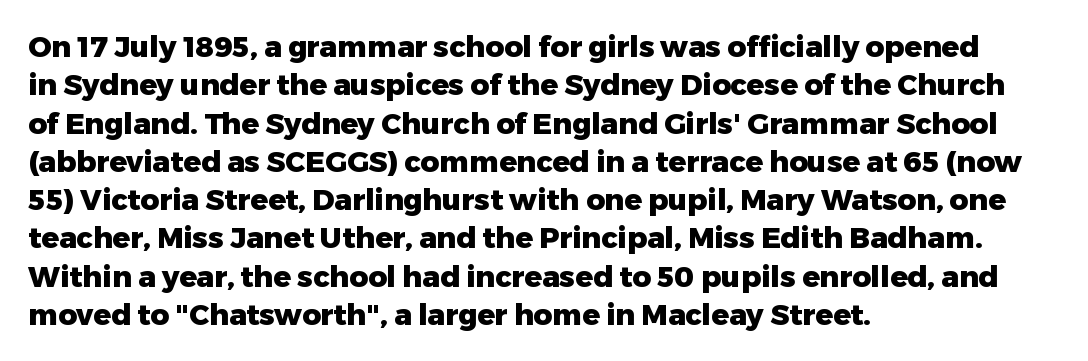
The image shows 29 px heavy sans-serif type, upright; set left-aligned, normal line spacing (1.32x), normal letter spacing, not underlined; low stroke contrast and a medium x-height.
